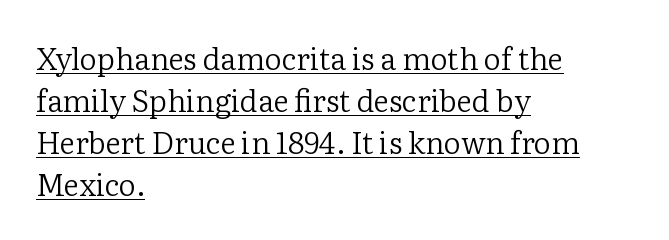
Q: Is the text bold? A: No.
Q: Is the text italic (slanted)? A: No, it is upright.
Q: Is the typeface a serif or a sans-serif typeface? A: Serif.
Q: Is the text underlined? A: Yes.
Q: How is the paragraph aligned? A: Left-aligned.
Q: Is the spacing between letters normal or unusually wide? A: Normal.
Q: Is the spacing between lines tight, normal or loose? A: Normal.
Q: Width (condensed, normal, or wide)? A: Normal.
Q: Stroke contrast? A: Low.
Q: x-height? A: Medium.
Q: Monospaced? A: No.
